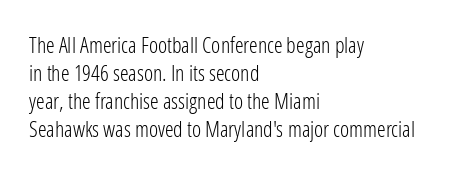
{"italic": "no", "bold": "no", "underline": "no", "align": "left", "line_spacing": "normal", "line_spacing_ratio": 1.27, "letter_spacing": "normal", "letter_spacing_em": 0.0, "glyph_px": 22}
